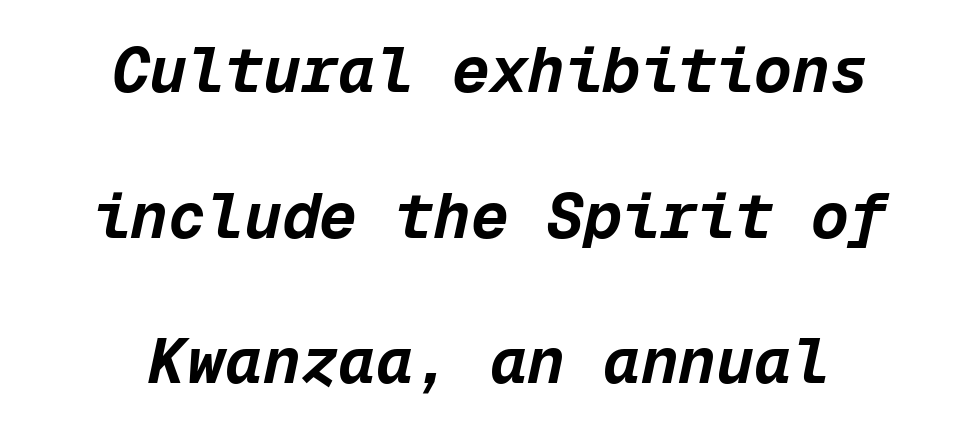
Compared with typical paragraphs, the rows here are farther apart. Tracking value appears to be zero — textbook default spacing. The characters look thick and weighty, a clear bold. Think of a typewriter: that constant character pitch is what you see here.
